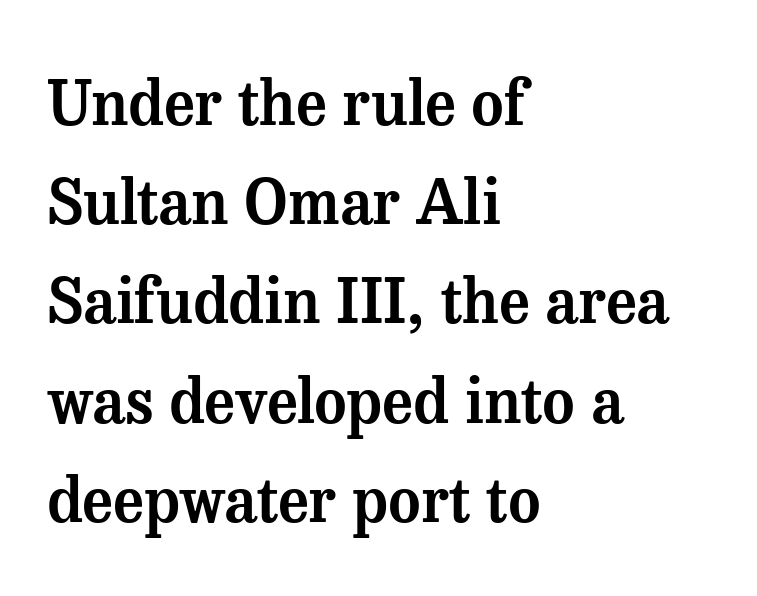
The image shows 62 px serif type, upright; set left-aligned, normal line spacing (1.6x), normal letter spacing, not underlined; medium stroke contrast and a medium x-height.
